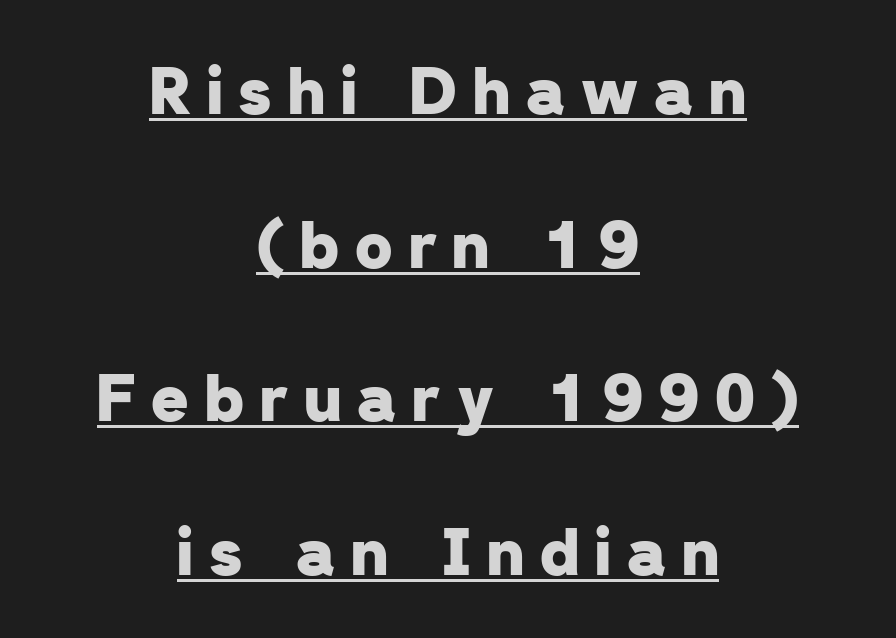
{"serif": "no", "bold": "yes", "weight": "heavy", "width": "normal", "stroke_contrast": "low", "x_height": "medium", "monospaced": "no", "underline": "yes", "align": "center", "line_spacing": "loose", "line_spacing_ratio": 2.4, "letter_spacing": "wide", "letter_spacing_em": 0.25, "glyph_px": 64}
